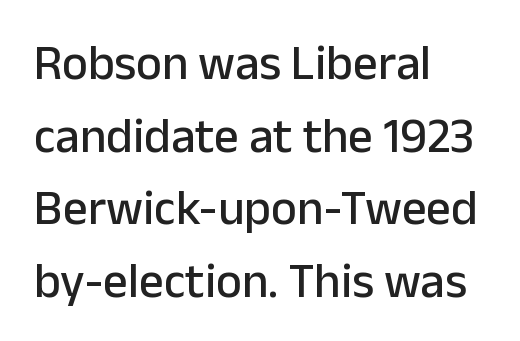
The image shows 49 px sans-serif type, upright; set left-aligned, normal line spacing (1.48x), normal letter spacing, not underlined; low stroke contrast and a medium x-height.
